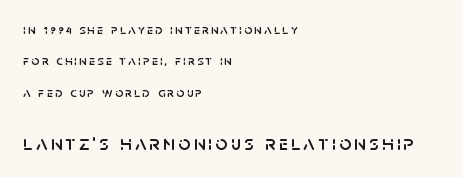
{"italic": "no", "underline": "no", "align": "left", "line_spacing": "loose", "line_spacing_ratio": 2.24, "larger_block": "second", "size_ratio": 1.5, "glyph_px": 21}
